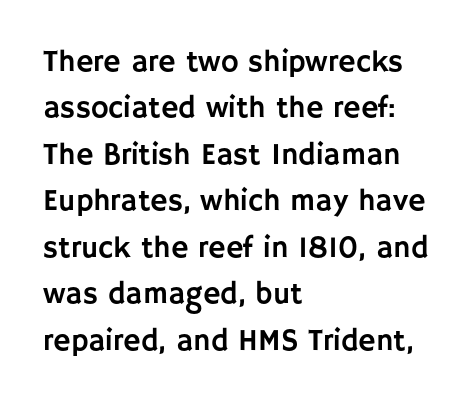
Q: Is the text italic (slanted)? A: No, it is upright.
Q: Is the typeface a serif or a sans-serif typeface? A: Sans-serif.
Q: Is the text underlined? A: No.
Q: How is the paragraph aligned? A: Left-aligned.
Q: Is the spacing between letters normal or unusually wide? A: Normal.
Q: Is the spacing between lines tight, normal or loose? A: Normal.
Q: Width (condensed, normal, or wide)? A: Normal.
Q: Stroke contrast? A: Low.
Q: x-height? A: Large.
Q: Monospaced? A: No.
